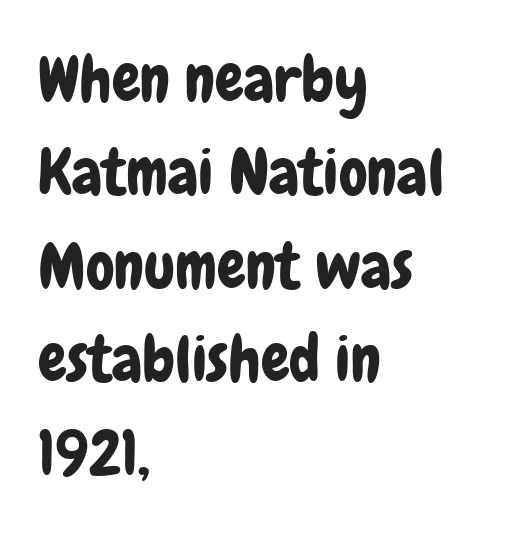
{"serif": "no", "italic": "no", "width": "condensed", "stroke_contrast": "low", "x_height": "medium", "monospaced": "no", "underline": "no", "align": "left", "line_spacing": "normal", "line_spacing_ratio": 1.46, "letter_spacing": "normal", "letter_spacing_em": 0.0, "glyph_px": 64}
